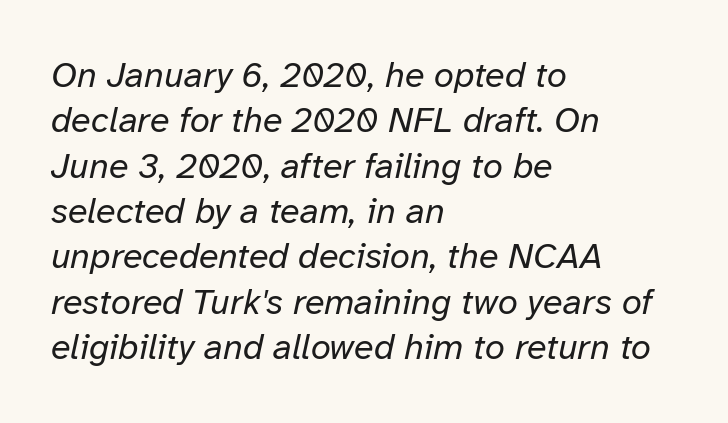
Q: Is the text bold? A: No.
Q: Is the text italic (slanted)? A: Yes, it leans right by about 12 degrees.
Q: Is the text underlined? A: No.
Q: How is the paragraph aligned? A: Left-aligned.
Q: Is the spacing between letters normal or unusually wide? A: Normal.
Q: Is the spacing between lines tight, normal or loose? A: Normal.
Q: Width (condensed, normal, or wide)? A: Normal.
Q: Stroke contrast? A: Low.
Q: x-height? A: Medium.
Q: Monospaced? A: No.
